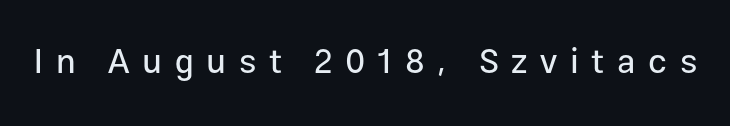
{"serif": "no", "italic": "no", "width": "normal", "stroke_contrast": "low", "x_height": "medium", "monospaced": "no", "underline": "no", "letter_spacing": "wide", "letter_spacing_em": 0.37, "glyph_px": 34}
